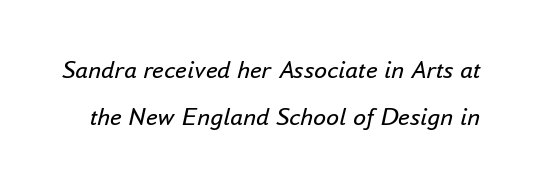
{"italic": "yes", "lean": "right", "slant_degrees": 16, "bold": "no", "underline": "no", "line_spacing_ratio": 1.81, "letter_spacing": "normal", "letter_spacing_em": 0.0, "glyph_px": 26}
